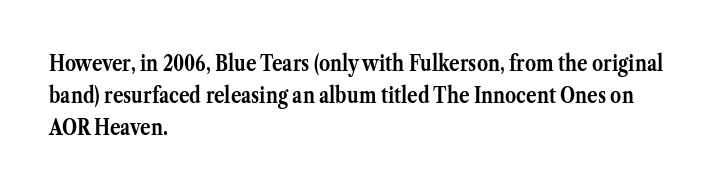
{"italic": "no", "bold": "yes", "underline": "no", "align": "left", "line_spacing": "normal", "line_spacing_ratio": 1.46, "letter_spacing": "normal", "letter_spacing_em": 0.0, "glyph_px": 22}
